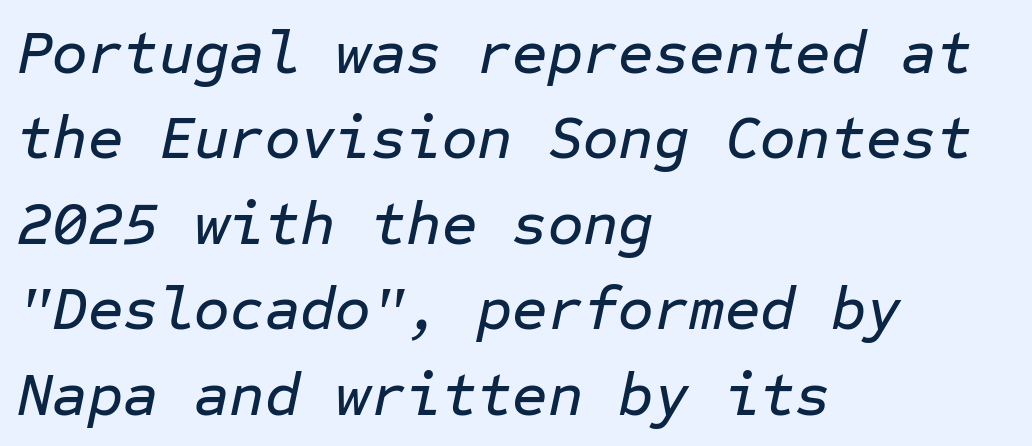
The image shows 61 px text type, italic (leaning right), monospaced; set left-aligned, normal line spacing (1.4x), normal letter spacing, not underlined; low stroke contrast and a medium x-height.
